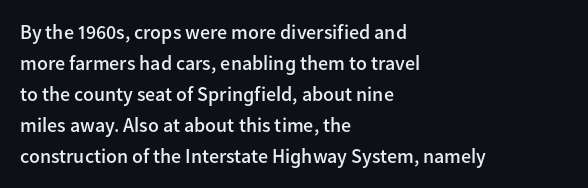
Q: Is the text bold? A: Semi-bold.
Q: Is the text italic (slanted)? A: No, it is upright.
Q: Is the text underlined? A: No.
Q: How is the paragraph aligned? A: Left-aligned.
Q: Is the spacing between letters normal or unusually wide? A: Normal.
Q: Is the spacing between lines tight, normal or loose? A: Normal.
